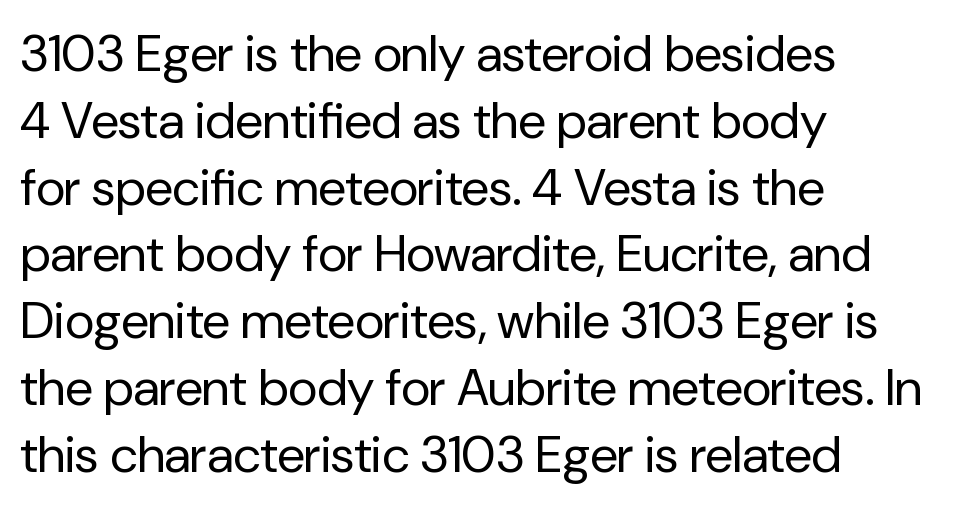
The image shows 51 px regular-weight sans-serif type, upright; set left-aligned, normal line spacing (1.31x), normal letter spacing, not underlined; low stroke contrast and a medium x-height.
